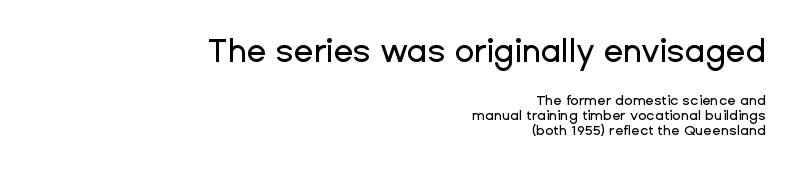
The image shows 32 px sans-serif type, upright; set right-aligned, tight line spacing (1.05x), normal letter spacing, not underlined; the first (top) block is 2.29x larger; low stroke contrast and a medium x-height.
